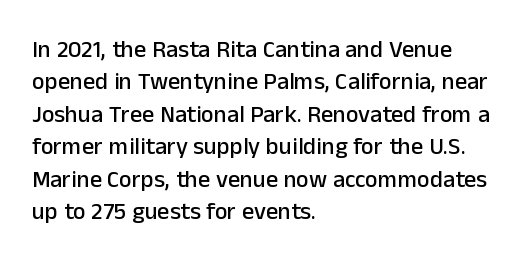
Q: Is the text italic (slanted)? A: No, it is upright.
Q: Is the text underlined? A: No.
Q: How is the paragraph aligned? A: Left-aligned.
Q: Is the spacing between letters normal or unusually wide? A: Normal.
Q: Is the spacing between lines tight, normal or loose? A: Normal.
